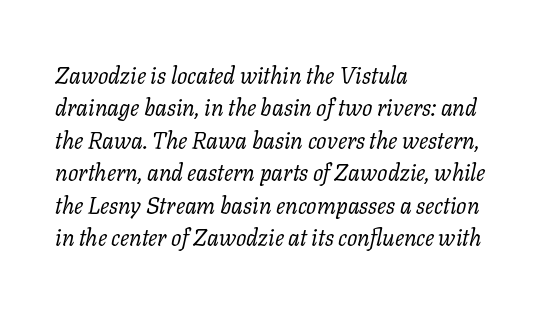
{"italic": "yes", "lean": "right", "slant_degrees": 11, "bold": "no", "underline": "no", "align": "left", "line_spacing": "normal", "line_spacing_ratio": 1.41, "letter_spacing": "normal", "letter_spacing_em": 0.0, "glyph_px": 23}
